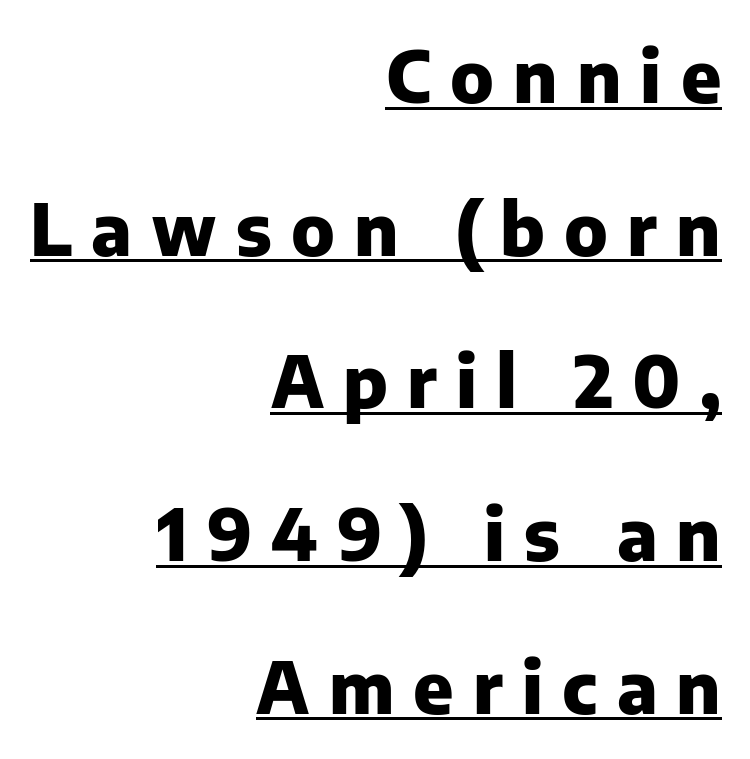
{"serif": "no", "italic": "no", "bold": "yes", "weight": "heavy", "width": "normal", "stroke_contrast": "low", "x_height": "medium", "monospaced": "no", "underline": "yes", "align": "right", "line_spacing": "loose", "line_spacing_ratio": 2.15, "letter_spacing": "wide", "letter_spacing_em": 0.27, "glyph_px": 71}
